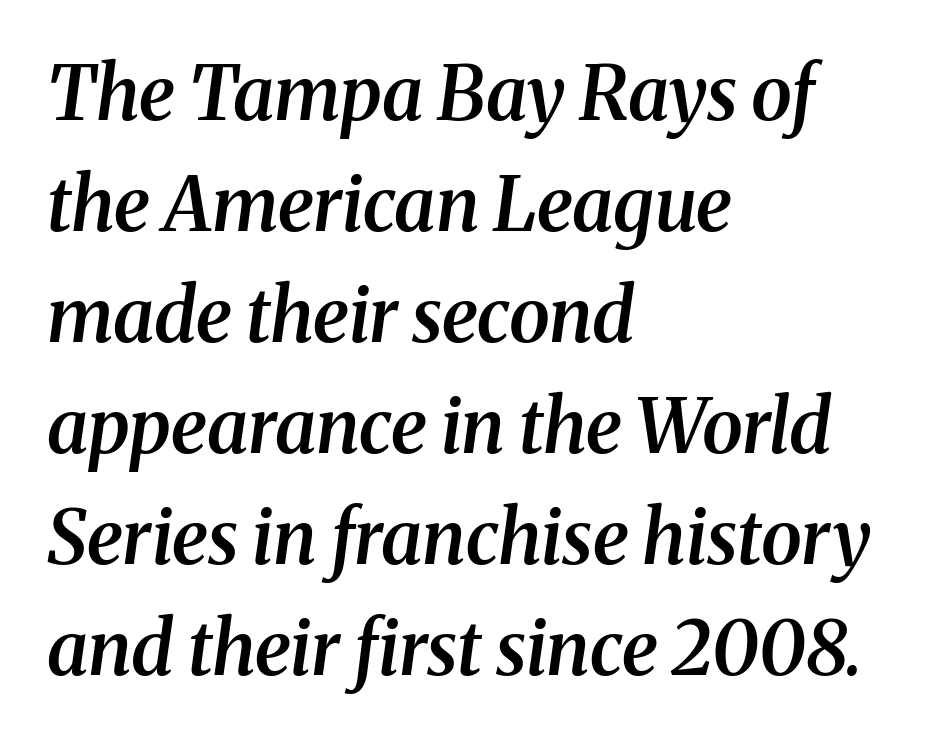
Q: Is the text bold? A: Semi-bold.
Q: Is the text italic (slanted)? A: Yes, it leans right by about 8 degrees.
Q: Is the typeface a serif or a sans-serif typeface? A: Serif.
Q: Is the text underlined? A: No.
Q: How is the paragraph aligned? A: Left-aligned.
Q: Is the spacing between letters normal or unusually wide? A: Normal.
Q: Is the spacing between lines tight, normal or loose? A: Normal.
Q: Width (condensed, normal, or wide)? A: Normal.
Q: Stroke contrast? A: Medium.
Q: x-height? A: Medium.
Q: Monospaced? A: No.
